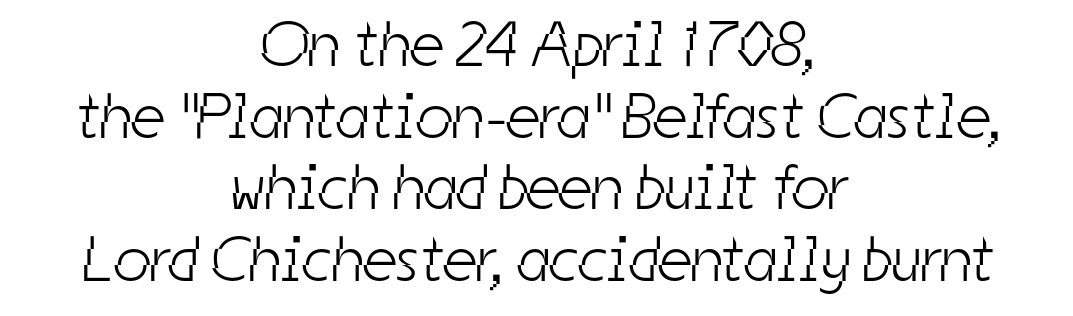
{"serif": "no", "bold": "no", "weight": "light", "width": "condensed", "stroke_contrast": "low", "x_height": "medium", "monospaced": "no", "underline": "no", "align": "center", "line_spacing": "tight", "line_spacing_ratio": 1.12, "letter_spacing": "normal", "letter_spacing_em": 0.0, "glyph_px": 64}
